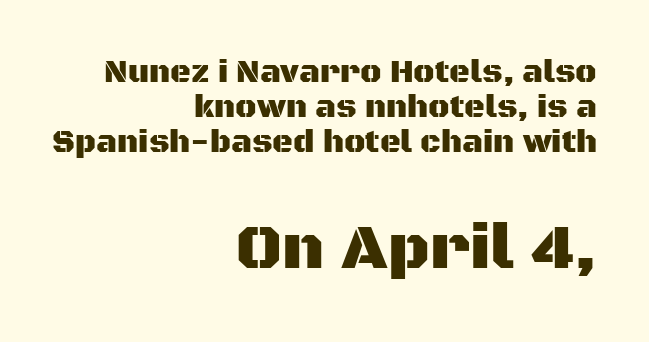
Q: Is the text italic (slanted)? A: No, it is upright.
Q: Is the typeface a serif or a sans-serif typeface? A: Sans-serif.
Q: Is the text underlined? A: No.
Q: How is the paragraph aligned? A: Right-aligned.
Q: Is the spacing between letters normal or unusually wide? A: Normal.
Q: Is the spacing between lines tight, normal or loose? A: Tight.
Q: Which block of text is set in a larger size, the first (top) or the second (bottom)? A: The second (bottom) one.
Q: Width (condensed, normal, or wide)? A: Normal.
Q: Stroke contrast? A: Medium.
Q: x-height? A: Large.
Q: Monospaced? A: No.
